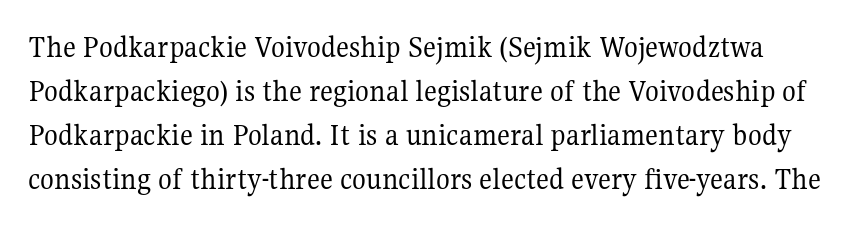
{"serif": "yes", "italic": "no", "bold": "no", "weight": "regular", "width": "normal", "stroke_contrast": "medium", "x_height": "medium", "monospaced": "no", "underline": "no", "line_spacing": "normal", "line_spacing_ratio": 1.38, "letter_spacing": "normal", "letter_spacing_em": 0.0, "glyph_px": 32}
